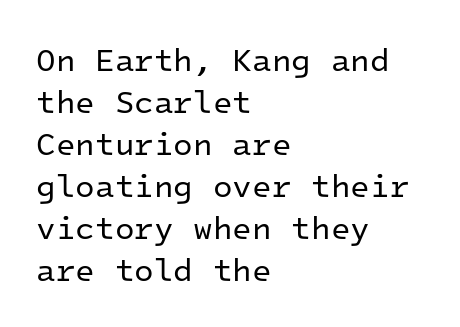
Q: Is the text bold? A: No.
Q: Is the text italic (slanted)? A: No, it is upright.
Q: Is the typeface a serif or a sans-serif typeface? A: Sans-serif.
Q: Is the text underlined? A: No.
Q: How is the paragraph aligned? A: Left-aligned.
Q: Is the spacing between letters normal or unusually wide? A: Normal.
Q: Is the spacing between lines tight, normal or loose? A: Normal.
Q: Width (condensed, normal, or wide)? A: Normal.
Q: Stroke contrast? A: Low.
Q: x-height? A: Medium.
Q: Monospaced? A: Yes.
